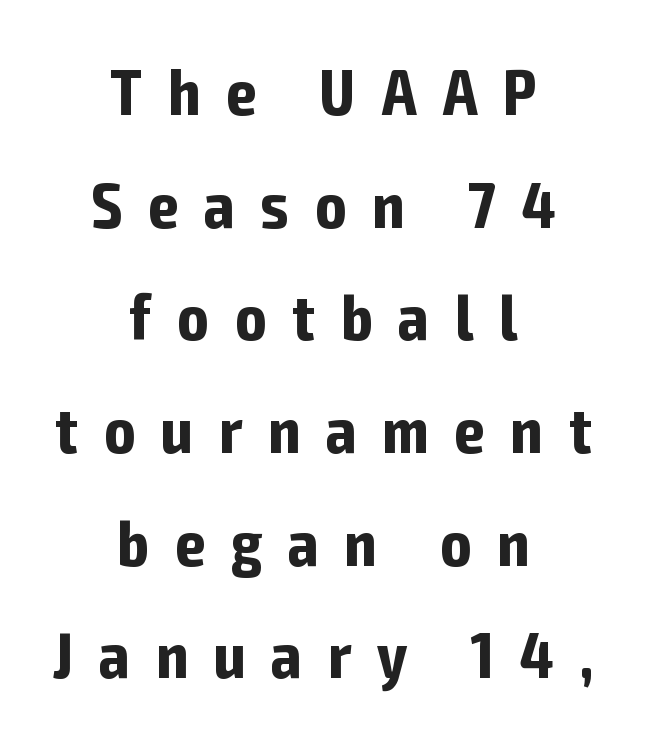
The image shows 64 px bold, condensed sans-serif type, upright; set centered, line spacing 1.76x, unusually wide letter spacing (+0.41 em), not underlined; low stroke contrast and a medium x-height.
